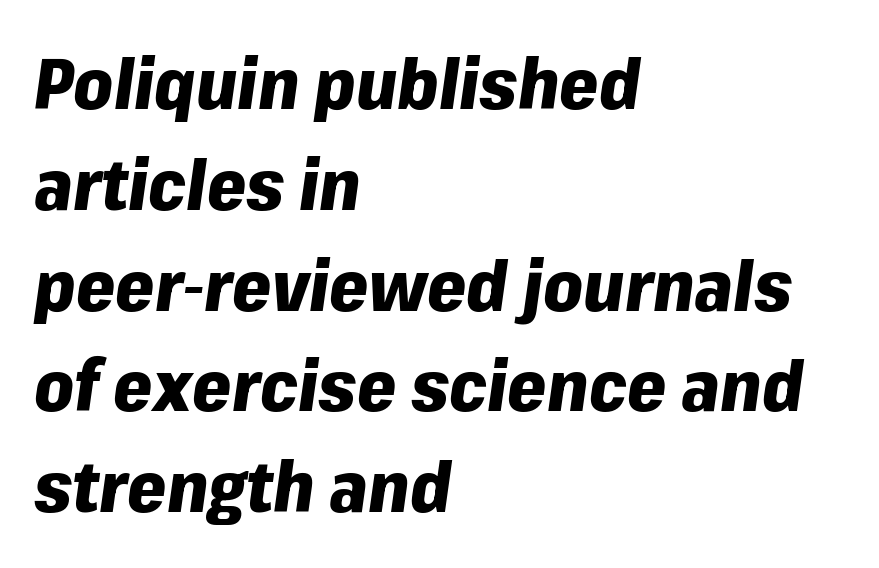
Notice how the passage keeps a crisp vertical edge on the left only. You can tell it's italic because the verticals aren't actually vertical. Notice how descenders clear the ascenders below comfortably — that's standard leading. This rendering leaves character spacing at its baseline value.
